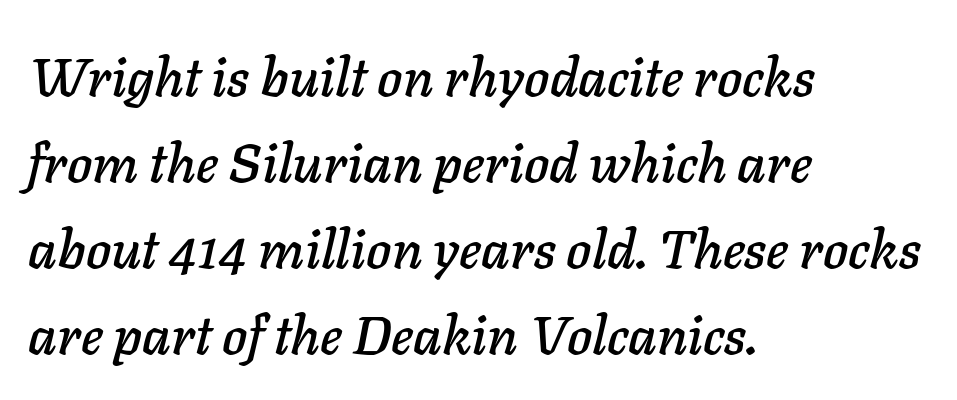
Q: Is the text italic (slanted)? A: Yes, it leans right by about 11 degrees.
Q: Is the text underlined? A: No.
Q: How is the paragraph aligned? A: Left-aligned.
Q: Is the spacing between letters normal or unusually wide? A: Normal.
Q: Is the spacing between lines tight, normal or loose? A: Normal.
Q: Width (condensed, normal, or wide)? A: Normal.
Q: Stroke contrast? A: Low.
Q: x-height? A: Medium.
Q: Monospaced? A: No.
